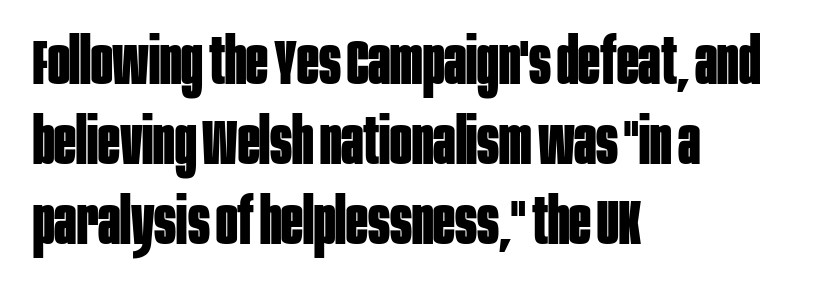
Q: Is the text bold? A: Yes.
Q: Is the text italic (slanted)? A: No, it is upright.
Q: Is the typeface a serif or a sans-serif typeface? A: Sans-serif.
Q: Is the text underlined? A: No.
Q: How is the paragraph aligned? A: Left-aligned.
Q: Is the spacing between letters normal or unusually wide? A: Normal.
Q: Is the spacing between lines tight, normal or loose? A: Normal.
Q: Width (condensed, normal, or wide)? A: Condensed.
Q: Stroke contrast? A: Low.
Q: x-height? A: Large.
Q: Monospaced? A: No.
